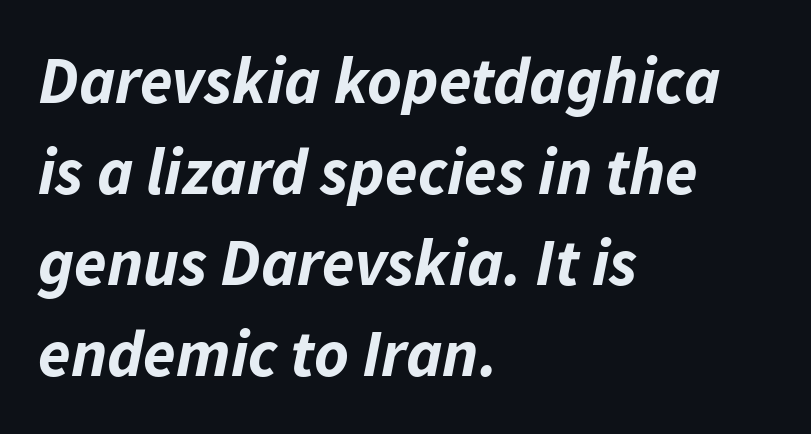
Q: Is the text bold? A: Yes.
Q: Is the text italic (slanted)? A: Yes, it leans right by about 11 degrees.
Q: Is the text underlined? A: No.
Q: How is the paragraph aligned? A: Left-aligned.
Q: Is the spacing between letters normal or unusually wide? A: Normal.
Q: Is the spacing between lines tight, normal or loose? A: Normal.
Q: Width (condensed, normal, or wide)? A: Normal.
Q: Stroke contrast? A: Low.
Q: x-height? A: Medium.
Q: Monospaced? A: No.
